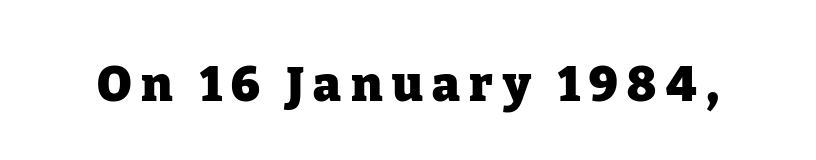
Q: Is the text bold? A: Yes.
Q: Is the text italic (slanted)? A: No, it is upright.
Q: Is the typeface a serif or a sans-serif typeface? A: Serif.
Q: Is the text underlined? A: No.
Q: Is the spacing between letters normal or unusually wide? A: Unusually wide.
Q: Width (condensed, normal, or wide)? A: Normal.
Q: Stroke contrast? A: Low.
Q: x-height? A: Medium.
Q: Monospaced? A: No.
